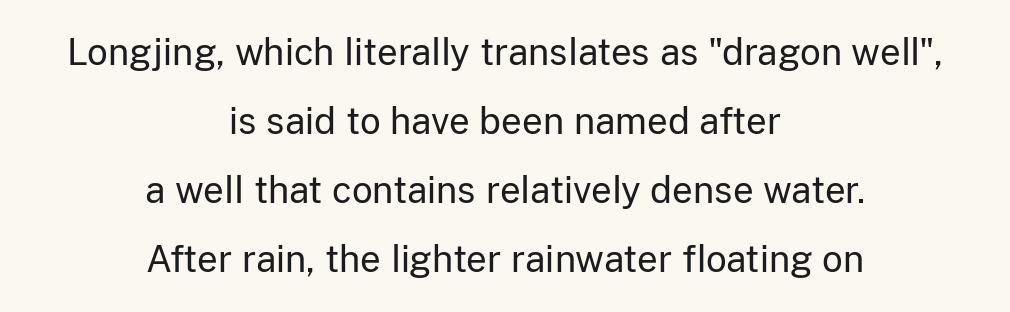
Q: Is the text bold? A: No.
Q: Is the text italic (slanted)? A: No, it is upright.
Q: Is the typeface a serif or a sans-serif typeface? A: Sans-serif.
Q: Is the text underlined? A: No.
Q: How is the paragraph aligned? A: Centered.
Q: Is the spacing between letters normal or unusually wide? A: Normal.
Q: Is the spacing between lines tight, normal or loose? A: Loose.
Q: Width (condensed, normal, or wide)? A: Normal.
Q: Stroke contrast? A: Low.
Q: x-height? A: Medium.
Q: Monospaced? A: No.
